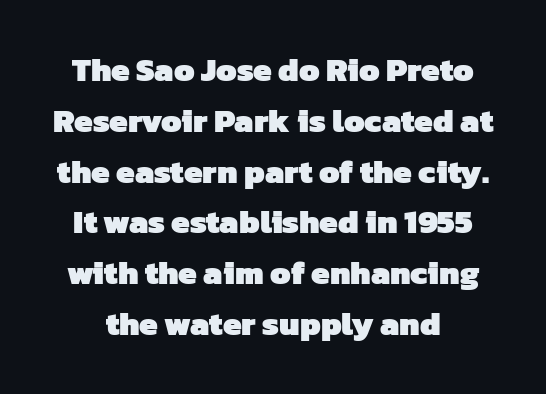
The image shows 33 px heavy sans-serif type; set normal line spacing (1.54x), normal letter spacing, not underlined; low stroke contrast and a medium x-height.
